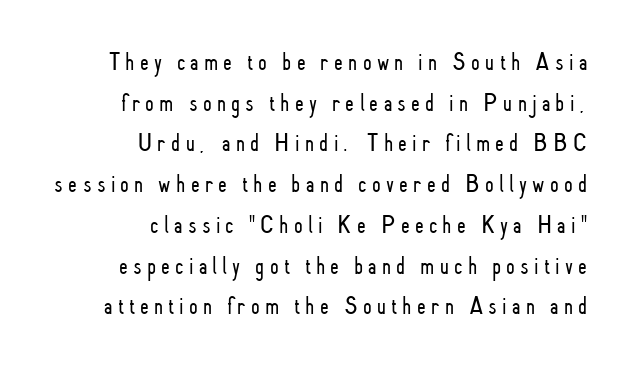
{"italic": "no", "bold": "no", "underline": "no", "align": "right", "line_spacing": "normal", "line_spacing_ratio": 1.63, "letter_spacing": "wide", "letter_spacing_em": 0.21, "glyph_px": 25}
